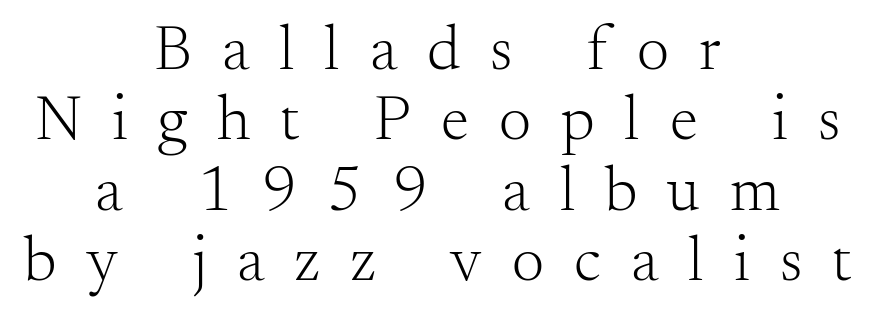
Q: Is the text bold? A: No.
Q: Is the text italic (slanted)? A: No, it is upright.
Q: Is the typeface a serif or a sans-serif typeface? A: Serif.
Q: Is the text underlined? A: No.
Q: How is the paragraph aligned? A: Centered.
Q: Is the spacing between letters normal or unusually wide? A: Unusually wide.
Q: Is the spacing between lines tight, normal or loose? A: Tight.
Q: Width (condensed, normal, or wide)? A: Normal.
Q: Stroke contrast? A: Medium.
Q: x-height? A: Small.
Q: Monospaced? A: No.
